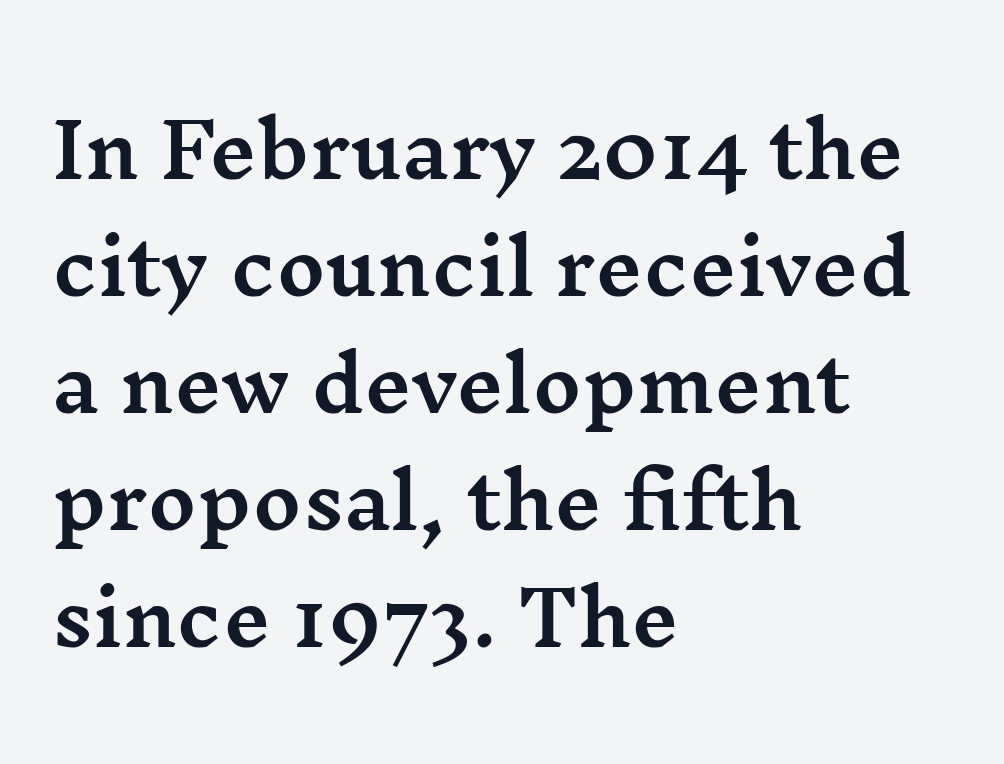
The image shows 74 px wide serif type, upright; set left-aligned, normal line spacing (1.58x), normal letter spacing, not underlined; medium stroke contrast and a medium x-height.
